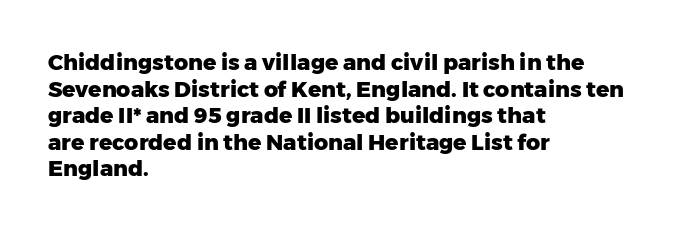
Which margin do the lines hug? The left one — the right edge is uneven. Weight check: bold — yes, fully. Tracking here is standard; glyphs follow each other at the usual distance. Unlike italic type, these characters show no tilt at all. Just letters on the line, the space beneath them empty.
